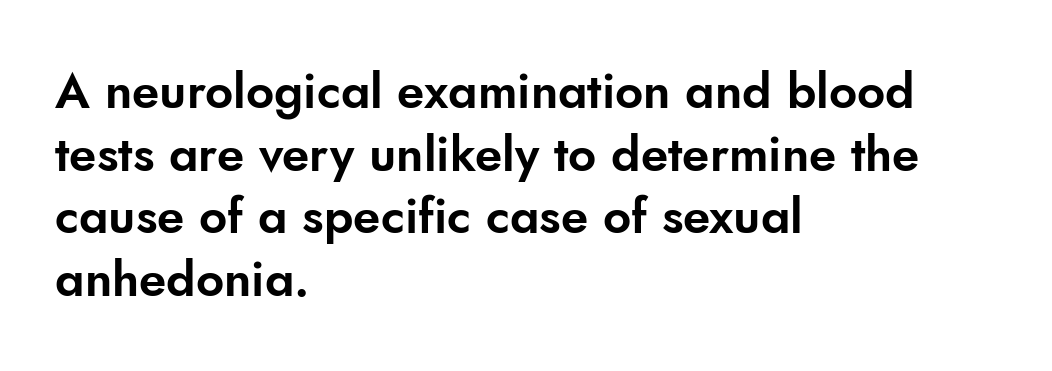
Letter spacing: default. Serif or sans? Sans — the stroke terminals are bare. Think of a printed novel: that variable character pitch is what you see here. The string is rendered with underlining switched off. Style check: upright.
